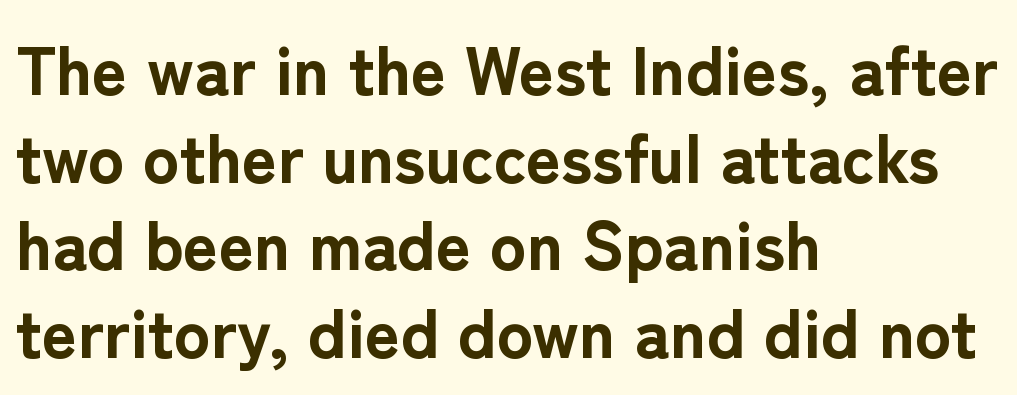
The image shows 68 px bold sans-serif type, upright; set left-aligned, normal line spacing (1.29x), normal letter spacing, not underlined; low stroke contrast and a medium x-height.
